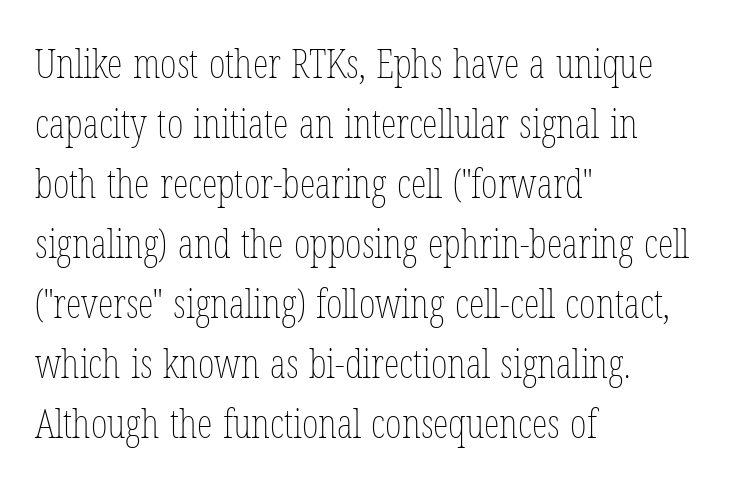
Q: Is the text bold? A: No.
Q: Is the text italic (slanted)? A: No, it is upright.
Q: Is the text underlined? A: No.
Q: How is the paragraph aligned? A: Left-aligned.
Q: Is the spacing between letters normal or unusually wide? A: Normal.
Q: Is the spacing between lines tight, normal or loose? A: Normal.
Q: Width (condensed, normal, or wide)? A: Condensed.
Q: Stroke contrast? A: Low.
Q: x-height? A: Medium.
Q: Monospaced? A: No.
